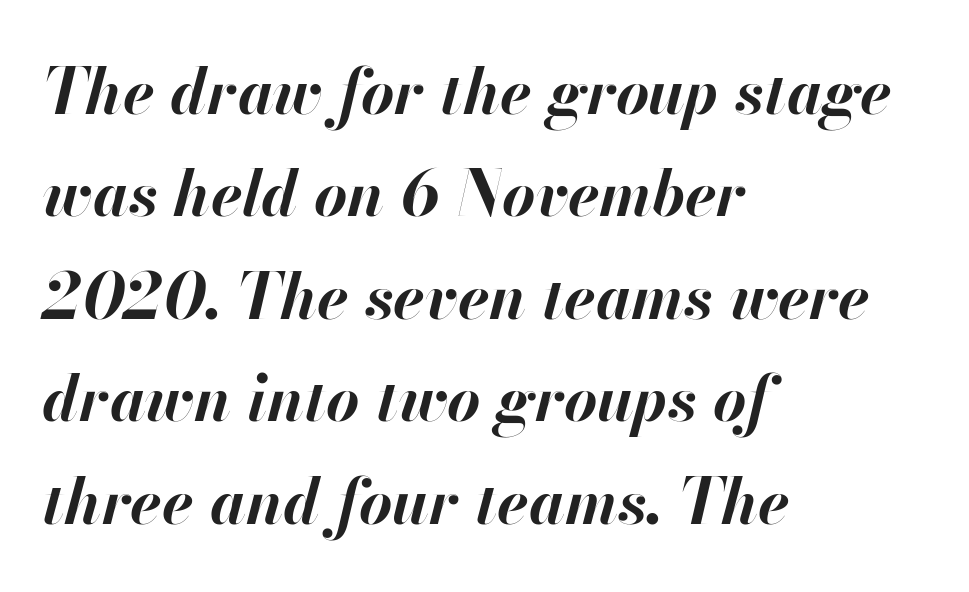
{"italic": "yes", "lean": "right", "slant_degrees": 13, "bold": "yes", "weight": "bold", "width": "normal", "stroke_contrast": "high", "x_height": "small", "monospaced": "no", "underline": "no", "align": "left", "line_spacing": "normal", "line_spacing_ratio": 1.6, "letter_spacing": "normal", "letter_spacing_em": 0.0, "glyph_px": 64}
